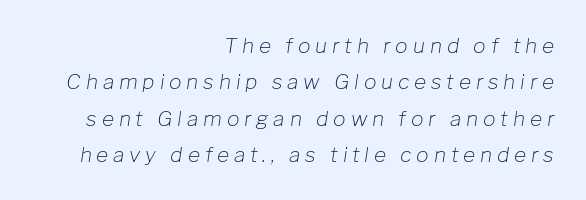
{"italic": "yes", "lean": "right", "slant_degrees": 8, "bold": "no", "underline": "no", "align": "right", "line_spacing_ratio": 1.73, "letter_spacing": "wide", "letter_spacing_em": 0.23, "glyph_px": 21}
